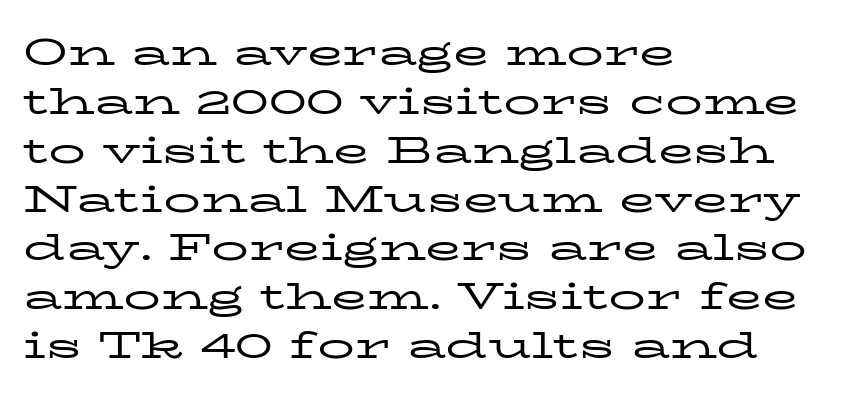
The image shows 37 px regular-weight, wide serif type, upright; set left-aligned, normal line spacing (1.32x), normal letter spacing, not underlined; low stroke contrast and a medium x-height.
